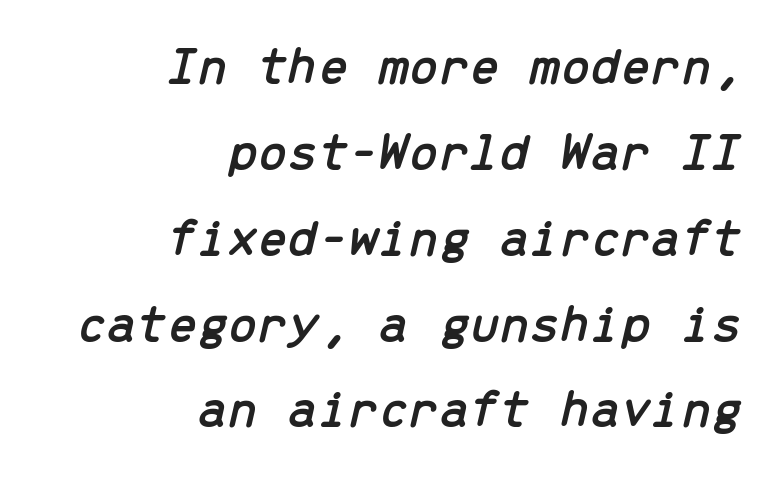
Each letter, wide or thin by design, is forced into the same width here. Horizontally, the lines are justified to the trailing edge only. Italic: yes, the glyphs are oblique. A normal amount of white space separates one row of letters from the next. This rendering leaves character spacing at its baseline value.
